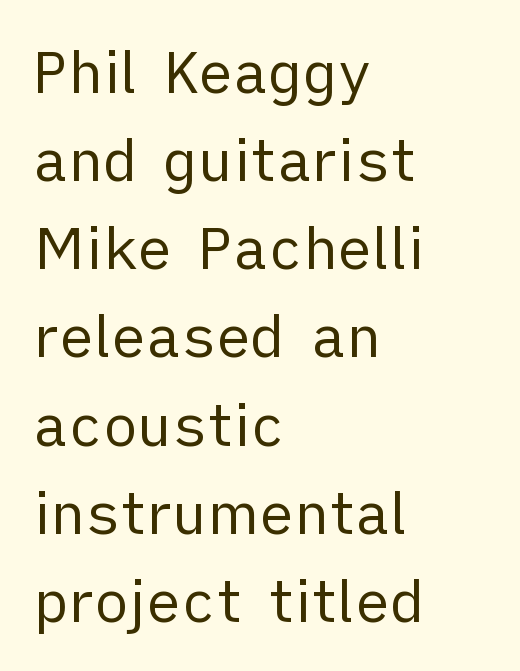
Check where the strokes stop: nothing finishes them off — pure sans. Every stem runs plumb, perpendicular to the baseline. Weight class: somewhere from thin through regular. Students, note that the glyphs here touch the page at normal intervals. The space directly below the letters is spotless.
